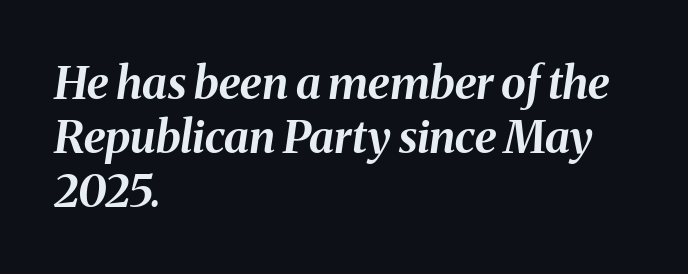
The image shows 45 px bold type, italic (leaning right); set left-aligned, line spacing 1.2x, normal letter spacing, not underlined; medium stroke contrast and a medium x-height.
